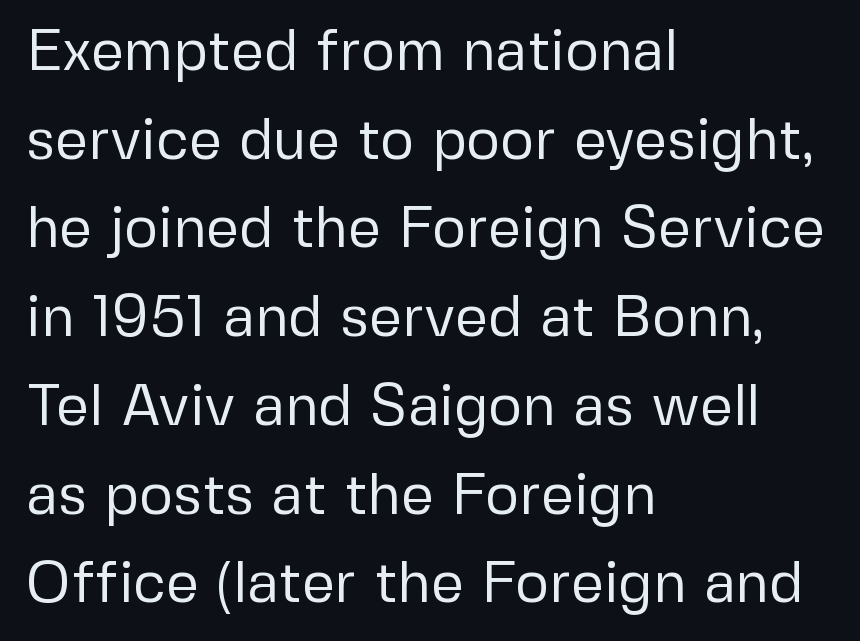
This sample uses plain, unmodified letter spacing. The weight would be labelled regular, book, light, or lighter still. Reading down the block, your eye returns to a fixed left position each line. No italicization has been applied; the sample stays upright. Underline: absent.
